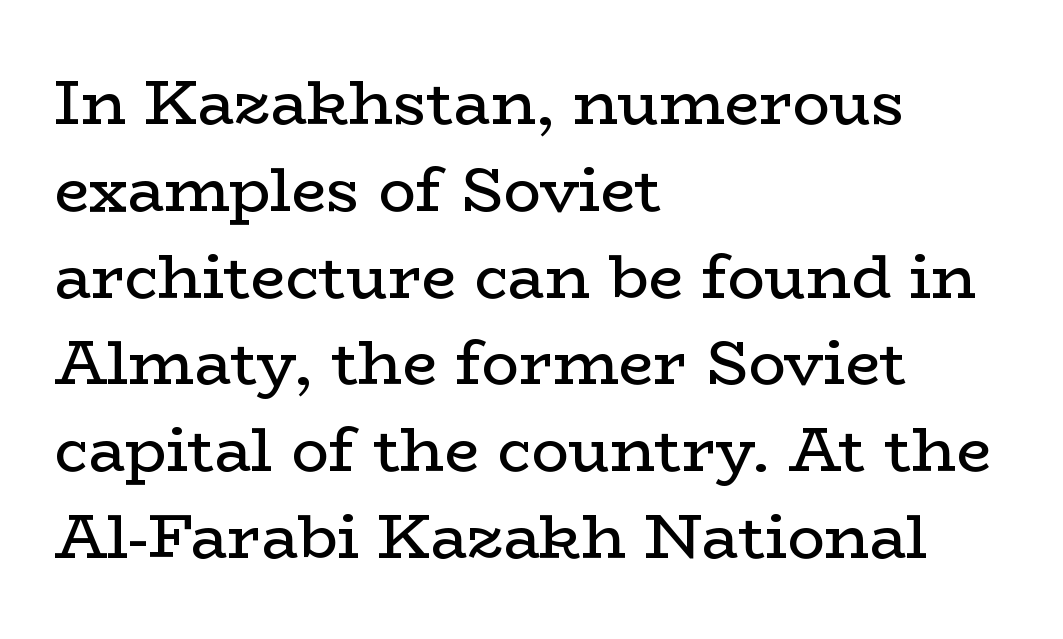
Q: Is the text bold? A: No.
Q: Is the text italic (slanted)? A: No, it is upright.
Q: Is the typeface a serif or a sans-serif typeface? A: Serif.
Q: Is the text underlined? A: No.
Q: How is the paragraph aligned? A: Left-aligned.
Q: Is the spacing between letters normal or unusually wide? A: Normal.
Q: Is the spacing between lines tight, normal or loose? A: Normal.
Q: Width (condensed, normal, or wide)? A: Wide.
Q: Stroke contrast? A: Low.
Q: x-height? A: Medium.
Q: Monospaced? A: No.
